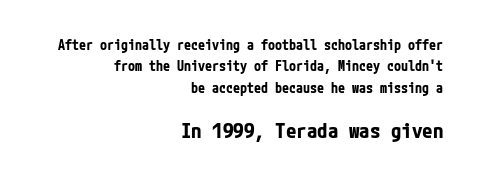
In terms of letterspacing, this is plain default setting. Where is the straight margin? On the right. The leading is moderate, giving the passage an even texture. If you squint, the bottom block still reads clearly — it's the larger of the two. Every letter is thick-stroked: bold, no question. Has an underline been added? It has not.
